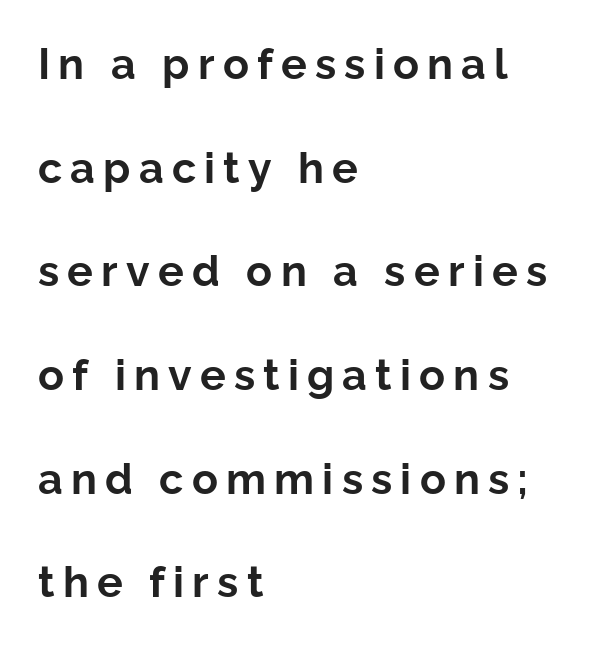
Q: Is the text bold? A: Yes.
Q: Is the text italic (slanted)? A: No, it is upright.
Q: Is the typeface a serif or a sans-serif typeface? A: Sans-serif.
Q: Is the text underlined? A: No.
Q: How is the paragraph aligned? A: Left-aligned.
Q: Is the spacing between lines tight, normal or loose? A: Loose.
Q: Width (condensed, normal, or wide)? A: Normal.
Q: Stroke contrast? A: Low.
Q: x-height? A: Medium.
Q: Monospaced? A: No.
